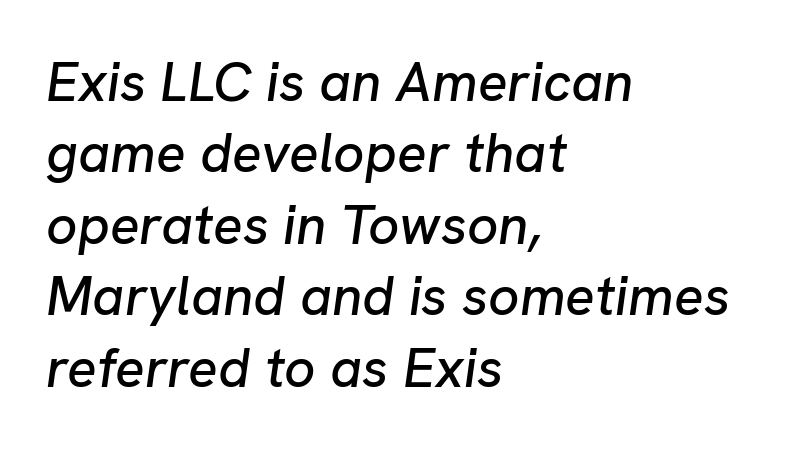
The image shows 55 px text type, italic (leaning right); set left-aligned, normal line spacing (1.3x), normal letter spacing, not underlined; low stroke contrast and a medium x-height.
